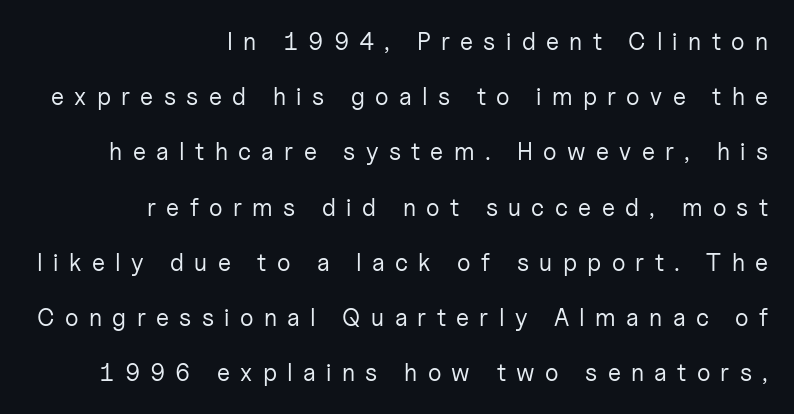
The image shows 24 px text type, upright; set right-aligned, loose line spacing (2.3x), unusually wide letter spacing (+0.43 em), not underlined.
